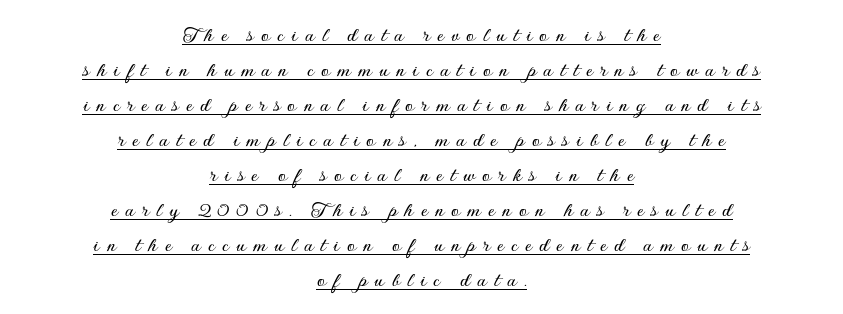
The image shows 23 px text type; set centered, normal line spacing (1.52x), unusually wide letter spacing (+0.31 em), underlined.
